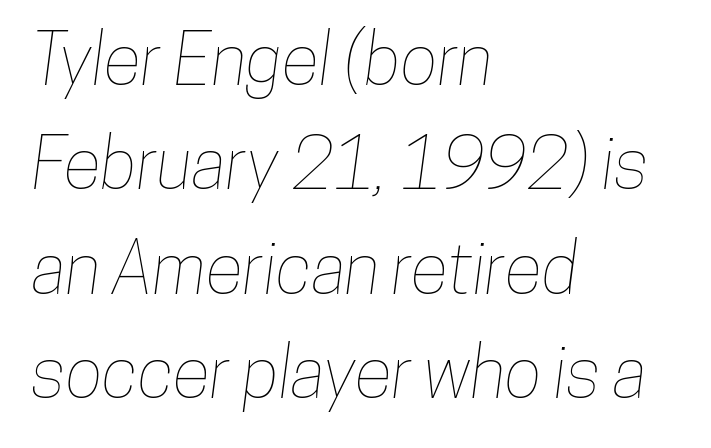
Check under the words: just untouched page. The letters advance in unequal steps, a hallmark of proportional type. This rendering uses left alignment, leaving the right contour irregular. The type is set solid horizontally, with unmodified tracking.
